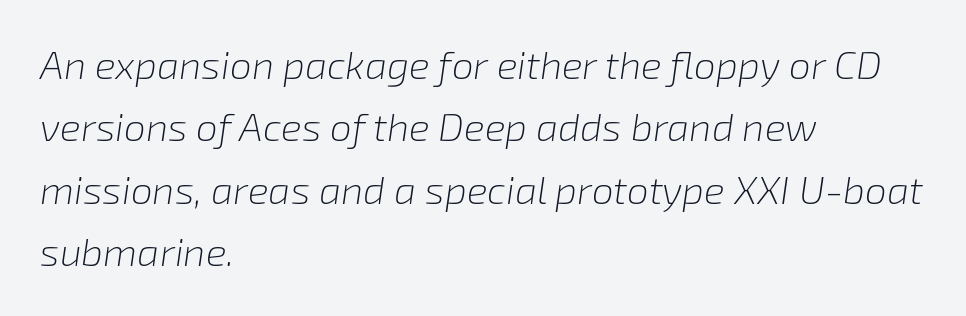
{"italic": "yes", "lean": "right", "slant_degrees": 8, "bold": "no", "weight": "light", "width": "normal", "stroke_contrast": "low", "x_height": "medium", "monospaced": "no", "underline": "no", "align": "left", "line_spacing": "normal", "line_spacing_ratio": 1.6, "letter_spacing": "normal", "letter_spacing_em": 0.0, "glyph_px": 39}
